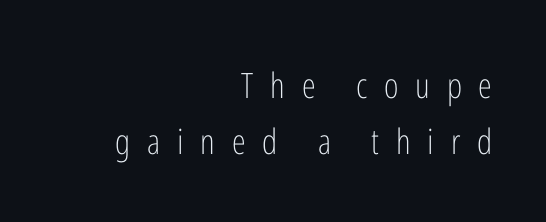
The image shows 35 px light, condensed sans-serif type, upright; set right-aligned, normal line spacing (1.61x), unusually wide letter spacing (+0.48 em), not underlined; low stroke contrast and a medium x-height.
